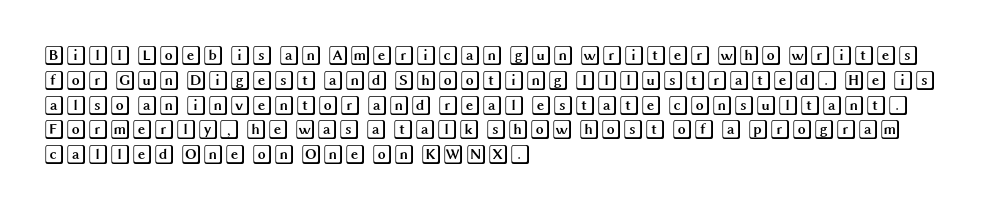
The image shows 20 px text type, upright; set left-aligned, line spacing 1.24x, normal letter spacing, not underlined.
